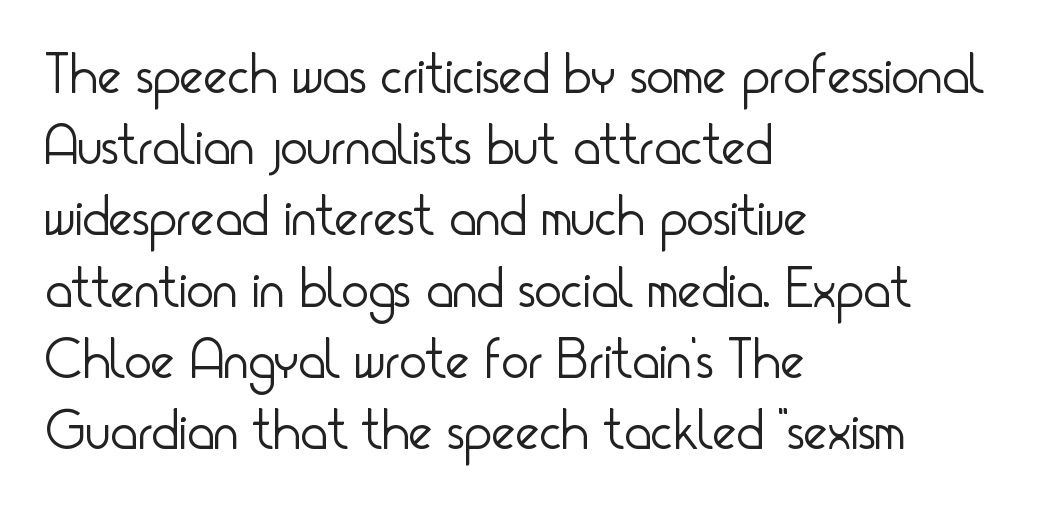
{"serif": "no", "italic": "no", "bold": "no", "weight": "light", "width": "condensed", "stroke_contrast": "low", "x_height": "small", "monospaced": "no", "underline": "no", "align": "left", "line_spacing": "normal", "line_spacing_ratio": 1.25, "letter_spacing": "normal", "letter_spacing_em": 0.0, "glyph_px": 57}
